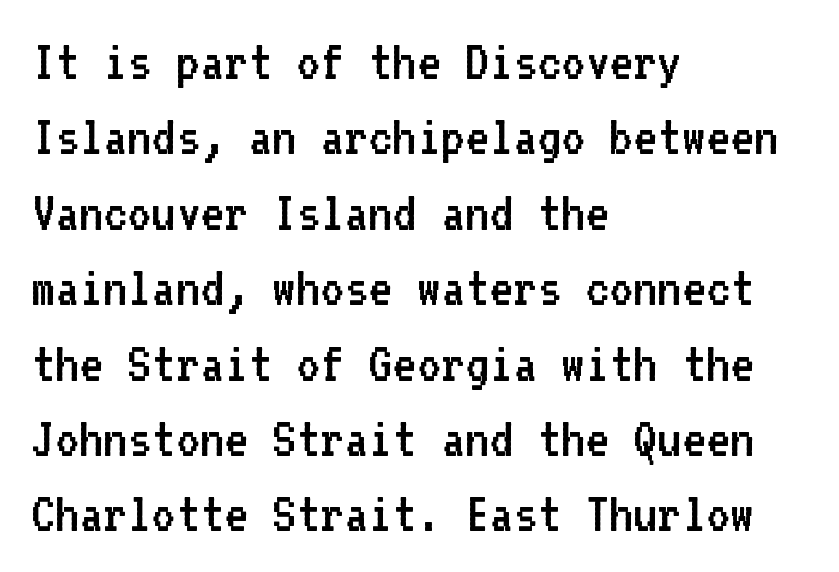
{"serif": "no", "italic": "no", "bold": "no", "weight": "regular", "width": "normal", "stroke_contrast": "low", "x_height": "medium", "monospaced": "yes", "underline": "no", "align": "left", "line_spacing": "normal", "line_spacing_ratio": 1.3, "letter_spacing": "normal", "letter_spacing_em": 0.0, "glyph_px": 58}
